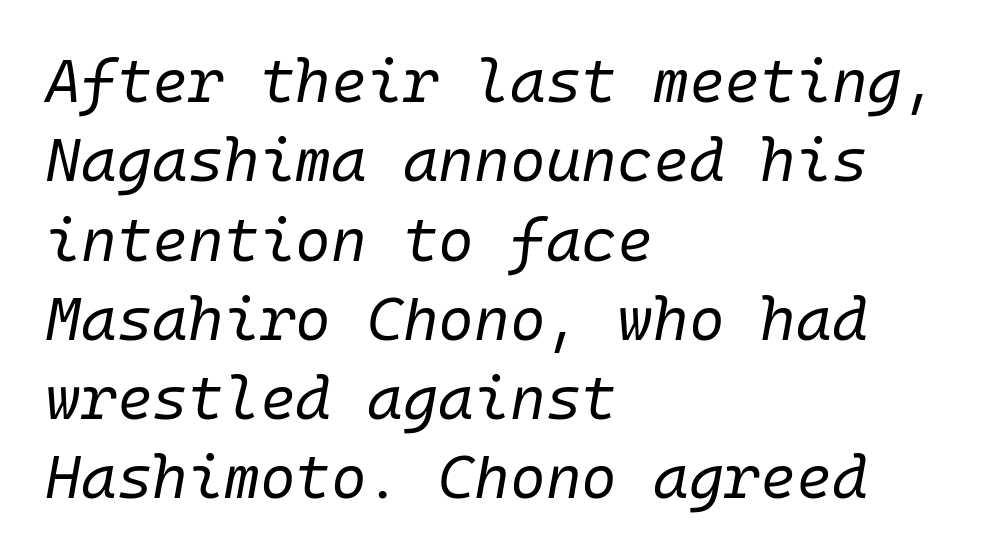
Bare-footed words on every line. Vertically, the passage feels balanced, rows spaced as you'd expect. The rendering applies a slant to the glyphs. The letterforms sit shoulder to shoulder at normal distance. No extra ink here — the face is not bold. Short and long lines alike share a common starting point at left.
